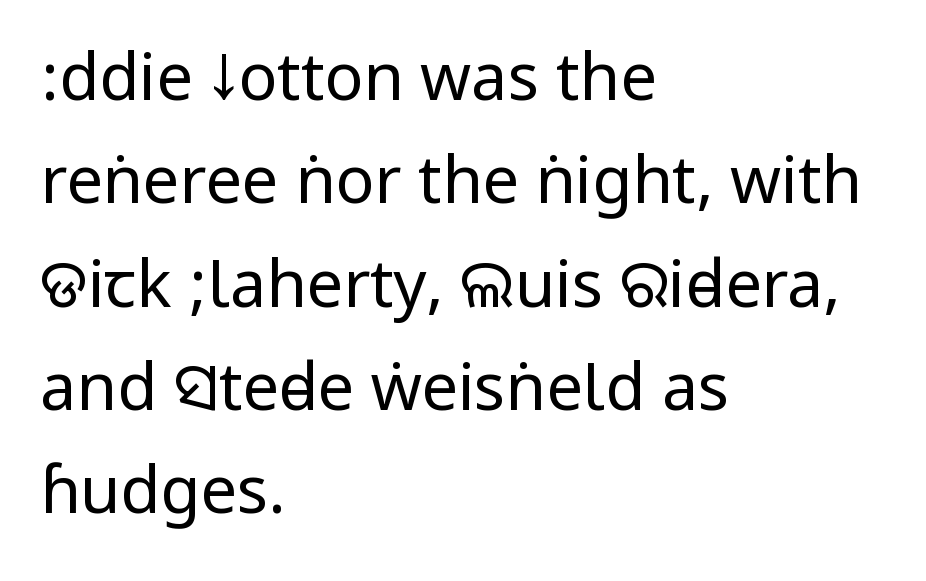
Serifs: no, the terminals of the letterforms are clean. These glyphs show unthickened strokes, regular width or finer. Casual observation: everything's shoved over to the left. A clean baseline with only descenders dipping below it.
